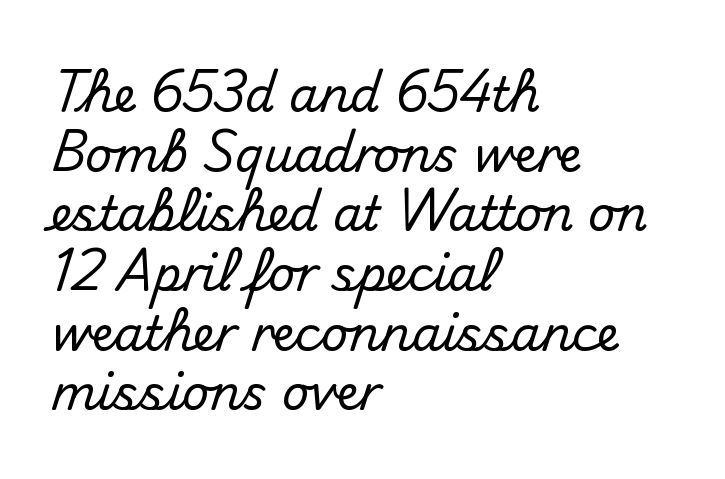
{"serif": "no", "width": "normal", "stroke_contrast": "medium", "x_height": "small", "monospaced": "no", "underline": "no", "align": "left", "line_spacing": "normal", "line_spacing_ratio": 1.27, "letter_spacing": "normal", "letter_spacing_em": 0.0, "glyph_px": 47}
